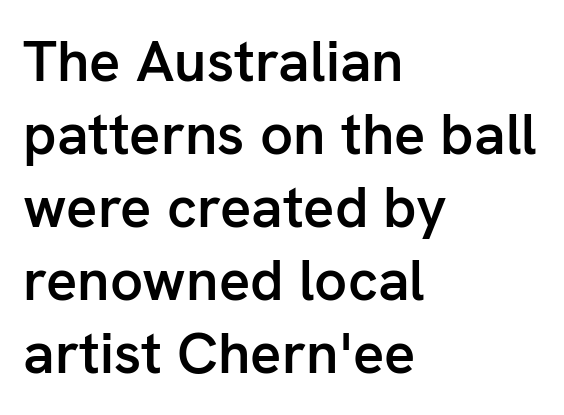
The image shows 58 px semibold sans-serif type, upright; set left-aligned, normal line spacing (1.26x), normal letter spacing, not underlined; low stroke contrast and a medium x-height.
